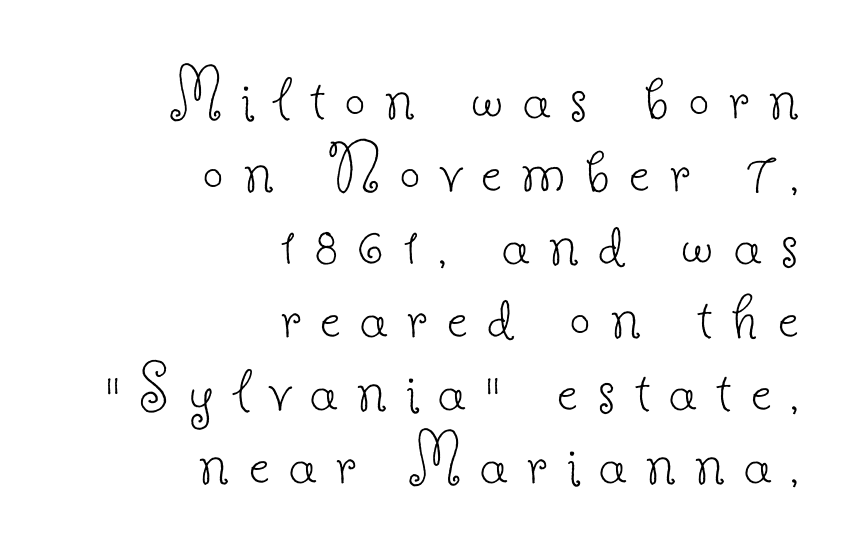
Q: Is the text bold? A: No.
Q: Is the text italic (slanted)? A: No, it is upright.
Q: Is the typeface a serif or a sans-serif typeface? A: Serif.
Q: Is the text underlined? A: No.
Q: How is the paragraph aligned? A: Right-aligned.
Q: Is the spacing between letters normal or unusually wide? A: Unusually wide.
Q: Is the spacing between lines tight, normal or loose? A: Tight.
Q: Width (condensed, normal, or wide)? A: Normal.
Q: Stroke contrast? A: Low.
Q: x-height? A: Small.
Q: Monospaced? A: No.
